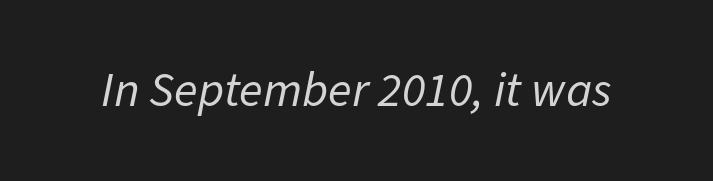
{"italic": "yes", "lean": "right", "slant_degrees": 11, "bold": "no", "weight": "regular", "width": "normal", "stroke_contrast": "low", "x_height": "medium", "monospaced": "no", "underline": "no", "letter_spacing": "normal", "letter_spacing_em": 0.0, "glyph_px": 49}
